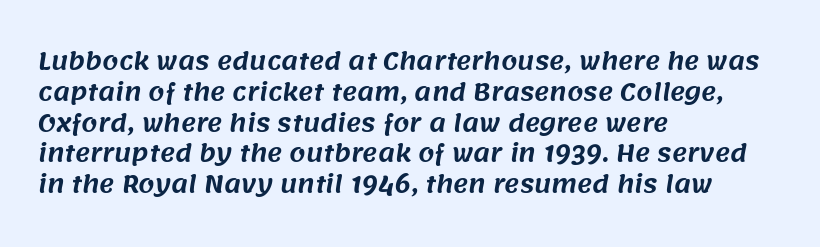
Spacing between characters is what you'd get straight out of the box. Evenly set lines give the paragraph a standard silhouette. Clear beneath every line of the passage. These lines are set flush left with a ragged right edge.
